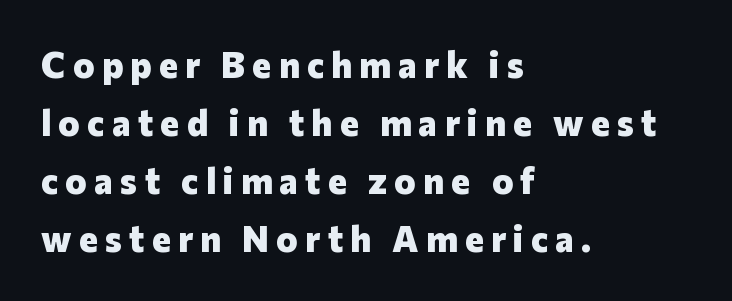
{"serif": "no", "italic": "no", "bold": "yes", "weight": "heavy", "width": "normal", "stroke_contrast": "low", "x_height": "medium", "monospaced": "no", "underline": "no", "align": "left", "line_spacing": "normal", "line_spacing_ratio": 1.61, "letter_spacing": "wide", "letter_spacing_em": 0.2, "glyph_px": 36}
